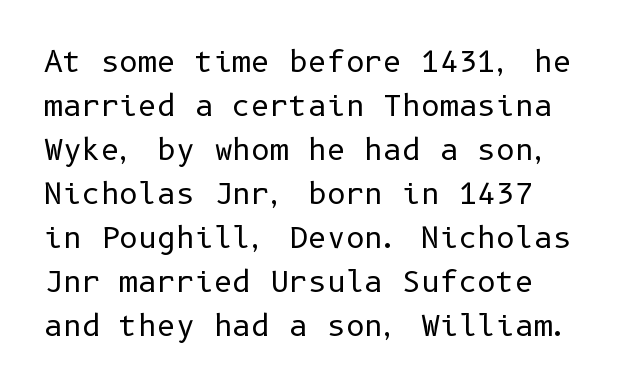
The image shows 29 px regular-weight sans-serif type, upright; set normal line spacing (1.52x), normal letter spacing, not underlined; low stroke contrast and a medium x-height.
